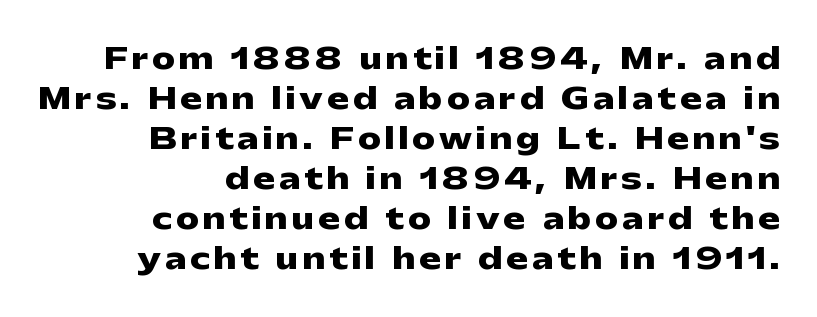
The image shows 29 px heavy, wide sans-serif type, upright; set right-aligned, normal line spacing (1.38x), not underlined; low stroke contrast and a medium x-height.
